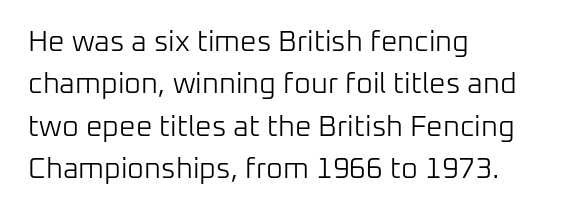
These glyphs show unthickened strokes, regular width or finer. Note the varied advance widths — an 'i' is clearly narrower than an 'm'. In terms of letterspacing, this is plain default setting. When letters stand straight like this, we call the style roman or upright. These lines are set flush left with a ragged right edge.
